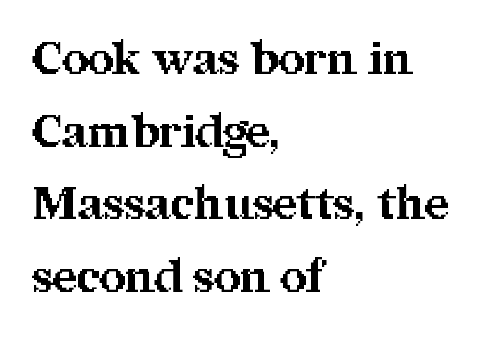
Designer's note — italics off, roman on. The passage shown is typed in a proportional face where columns would drift. Small tapered or slab feet sit at the stroke ends, so this counts as serif. A bare baseline throughout the passage. The letters are bold, with thick, heavy strokes.
